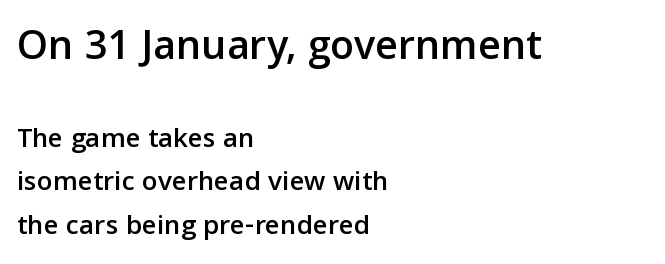
The block sitting higher on the canvas is the one with enlarged characters. This is roman type, the default non-slanted kind. There is no visible air inserted between adjacent glyphs. Short and long lines alike share a common starting point at left.
